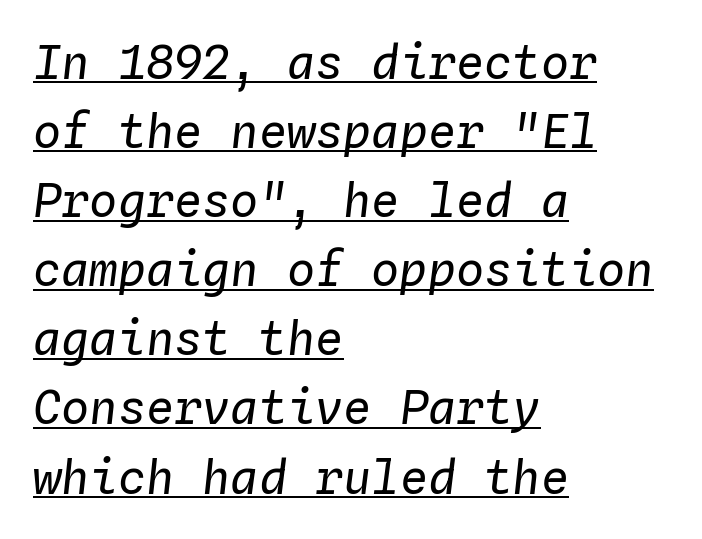
{"italic": "yes", "lean": "right", "slant_degrees": 4, "bold": "no", "weight": "regular", "width": "normal", "stroke_contrast": "low", "x_height": "medium", "monospaced": "yes", "underline": "yes", "align": "left", "line_spacing": "normal", "line_spacing_ratio": 1.47, "letter_spacing": "normal", "letter_spacing_em": 0.0, "glyph_px": 47}
